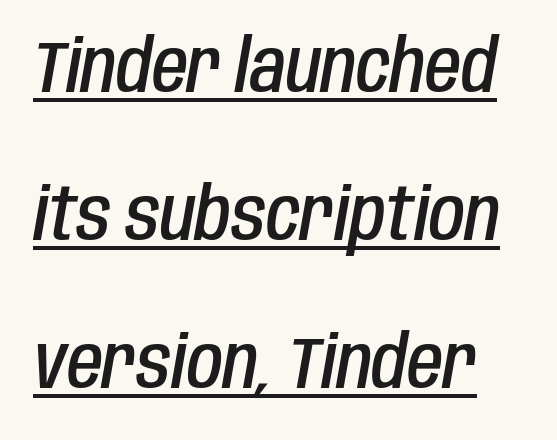
Looking at the ascenders, they clearly lean. Looks like regular typesetting: each glyph gets only the width it needs. Weight check: semibold — heavier than regular, not quite bold. The rendered words wear a rule along their underside. Does the leading feel generous? Absolutely, it's lavish. The rendering keeps characters at their native spacing.
